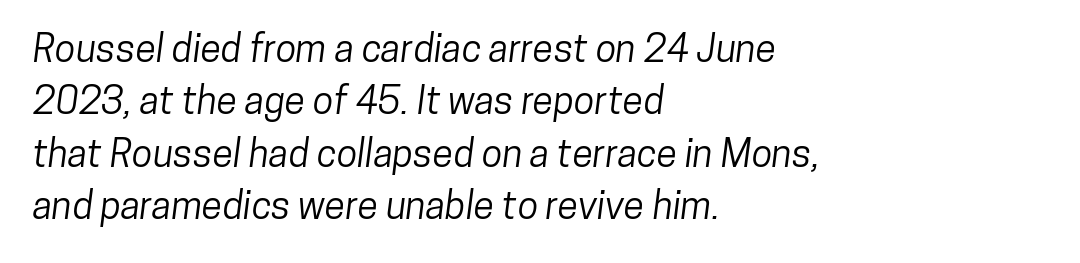
Q: Is the typeface a serif or a sans-serif typeface? A: Sans-serif.
Q: Is the text underlined? A: No.
Q: How is the paragraph aligned? A: Left-aligned.
Q: Is the spacing between letters normal or unusually wide? A: Normal.
Q: Is the spacing between lines tight, normal or loose? A: Normal.
Q: Width (condensed, normal, or wide)? A: Condensed.
Q: Stroke contrast? A: Low.
Q: x-height? A: Medium.
Q: Monospaced? A: No.
